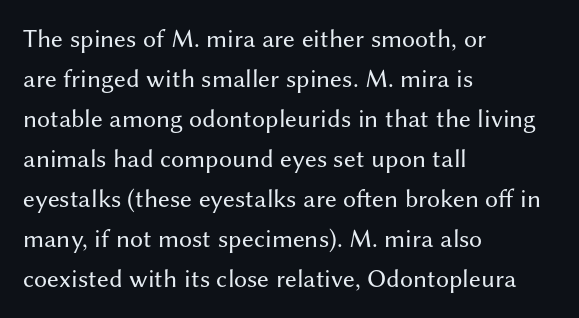
Q: Is the text bold? A: No.
Q: Is the text italic (slanted)? A: No, it is upright.
Q: Is the text underlined? A: No.
Q: How is the paragraph aligned? A: Left-aligned.
Q: Is the spacing between letters normal or unusually wide? A: Normal.
Q: Is the spacing between lines tight, normal or loose? A: Normal.
